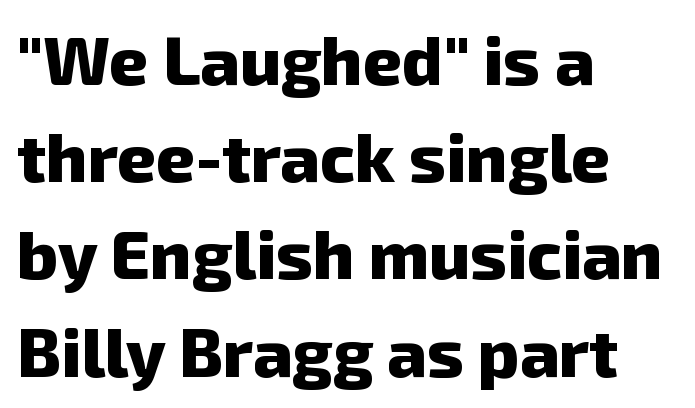
Proportional: the letters do not fall into vertical columns. Each new line begins a customary step beneath the previous one. In terms of letterspacing, this is plain default setting. The face used here is a sans, in the tradition of grotesques and geometrics.
